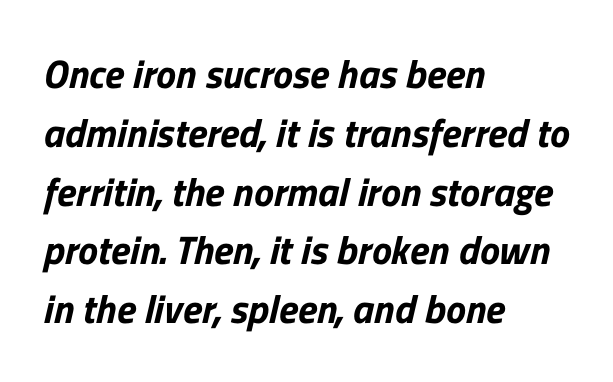
This rendering features lettering with no underline. Between one letter and the next there's only the usual sliver of space. Each letter's strokes conclude bluntly, with no projecting serifs. Spacing verdict: proportional, widths tailored to each character.
